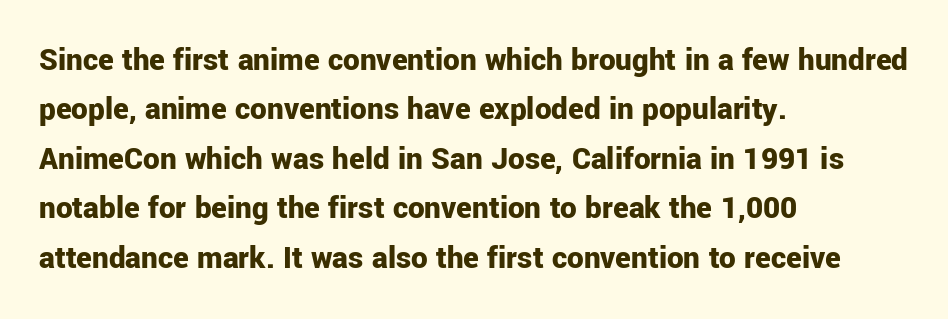
{"serif": "no", "italic": "no", "bold": "yes", "weight": "bold", "width": "normal", "stroke_contrast": "low", "x_height": "medium", "monospaced": "no", "underline": "no", "align": "left", "line_spacing": "normal", "line_spacing_ratio": 1.5, "letter_spacing": "normal", "letter_spacing_em": 0.0, "glyph_px": 33}
